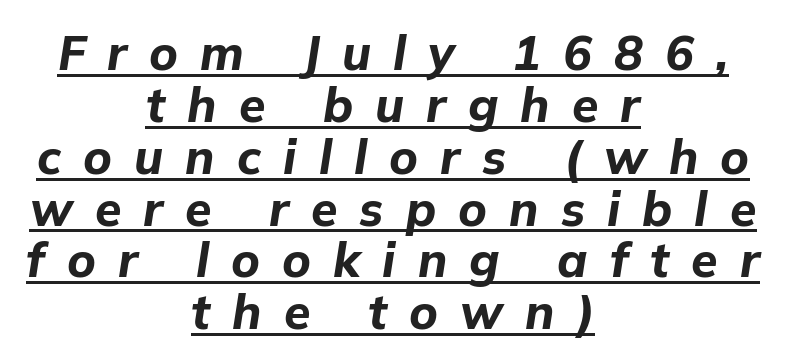
The image shows 48 px bold type, italic (leaning right); set centered, tight line spacing (1.08x), unusually wide letter spacing (+0.46 em), underlined; low stroke contrast and a medium x-height.
